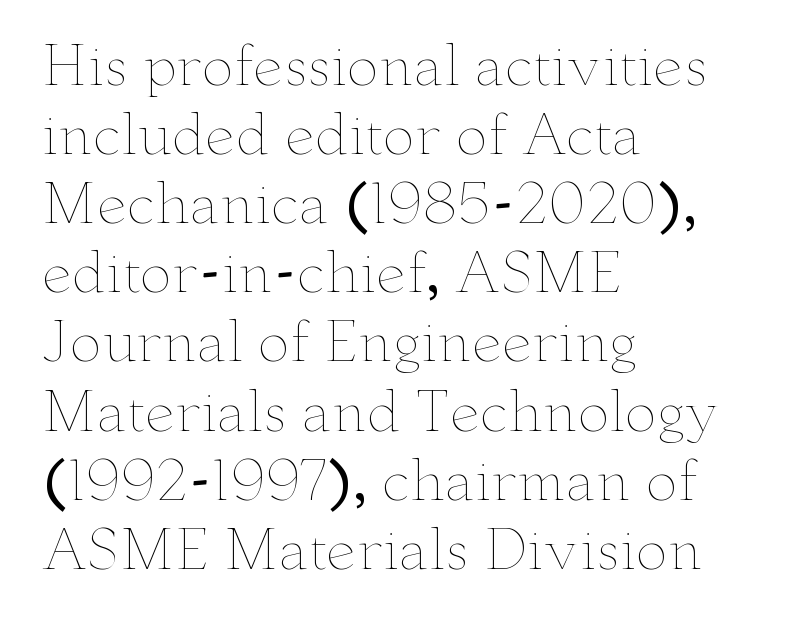
The image shows 54 px thin, wide type, upright; set left-aligned, normal line spacing (1.28x), normal letter spacing, not underlined; low stroke contrast and a small x-height.
